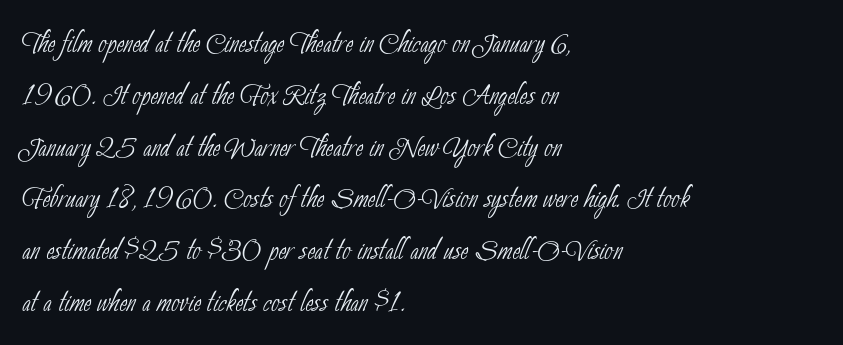
The image shows 37 px thin, condensed sans-serif type; set left-aligned, normal line spacing (1.4x), normal letter spacing, not underlined; low stroke contrast and a small x-height.
